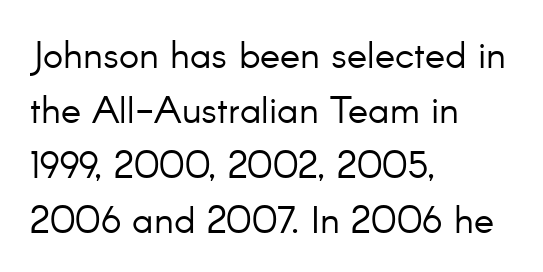
{"serif": "no", "italic": "no", "bold": "no", "weight": "light", "width": "normal", "stroke_contrast": "low", "x_height": "small", "monospaced": "no", "underline": "no", "align": "left", "line_spacing": "normal", "line_spacing_ratio": 1.45, "letter_spacing": "normal", "letter_spacing_em": 0.0, "glyph_px": 38}
